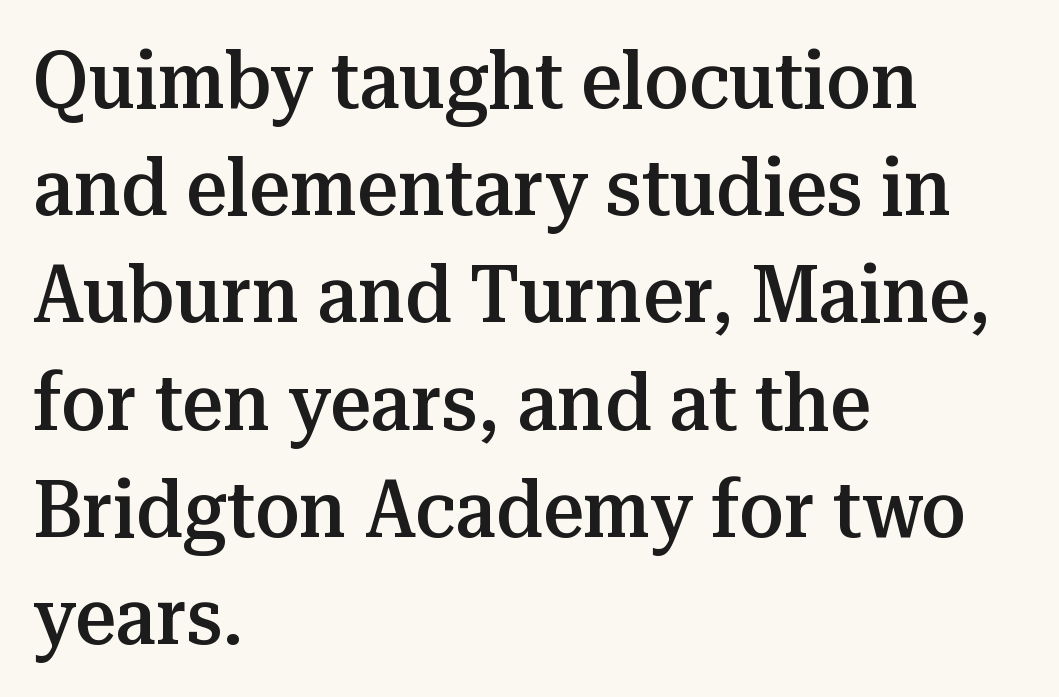
{"serif": "yes", "italic": "no", "bold": "semi", "weight": "semibold", "width": "normal", "stroke_contrast": "medium", "x_height": "medium", "monospaced": "no", "underline": "no", "align": "left", "line_spacing": "normal", "line_spacing_ratio": 1.34, "letter_spacing": "normal", "letter_spacing_em": 0.0, "glyph_px": 80}
